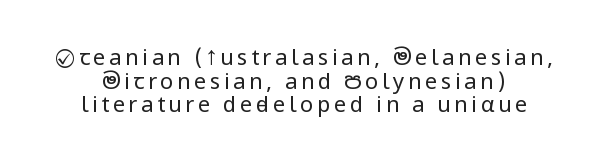
Q: Is the text bold? A: No.
Q: Is the text italic (slanted)? A: No, it is upright.
Q: Is the text underlined? A: No.
Q: Is the spacing between lines tight, normal or loose? A: Tight.
